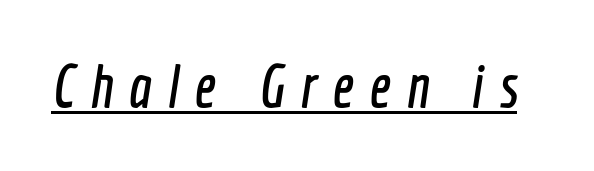
Nothing sits at the stroke ends, so this counts as sans-serif. Think of a printed novel: that variable character pitch is what you see here. Letter spacing: wide. The passage shown is underscored from start to finish.
